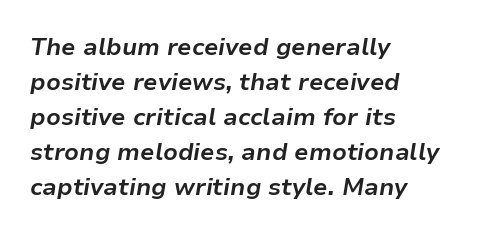
Caption: standard tracking, unaltered. The lettering tilts uniformly, giving the passage an italic look. Underlining? Definitely not there. This rendering uses left alignment, leaving the right contour irregular.
